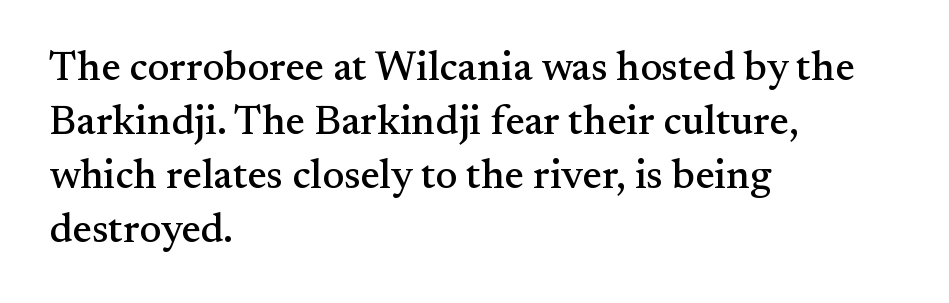
The image shows 41 px serif type, upright; set left-aligned, normal line spacing (1.32x), normal letter spacing, not underlined; medium stroke contrast and a small x-height.
